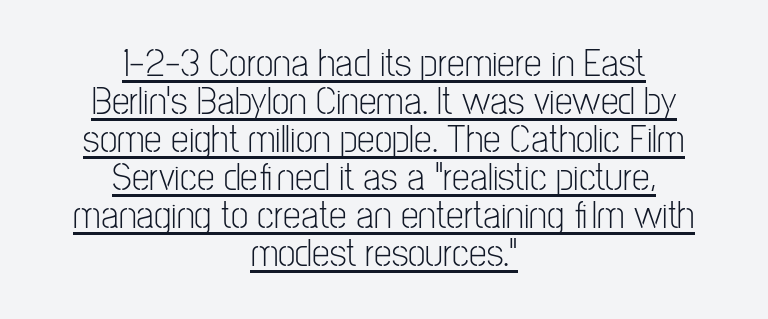
Q: Is the text bold? A: No.
Q: Is the text italic (slanted)? A: No, it is upright.
Q: Is the typeface a serif or a sans-serif typeface? A: Sans-serif.
Q: Is the text underlined? A: Yes.
Q: How is the paragraph aligned? A: Centered.
Q: Is the spacing between letters normal or unusually wide? A: Normal.
Q: Is the spacing between lines tight, normal or loose? A: Tight.
Q: Width (condensed, normal, or wide)? A: Condensed.
Q: Stroke contrast? A: Low.
Q: x-height? A: Medium.
Q: Monospaced? A: No.
